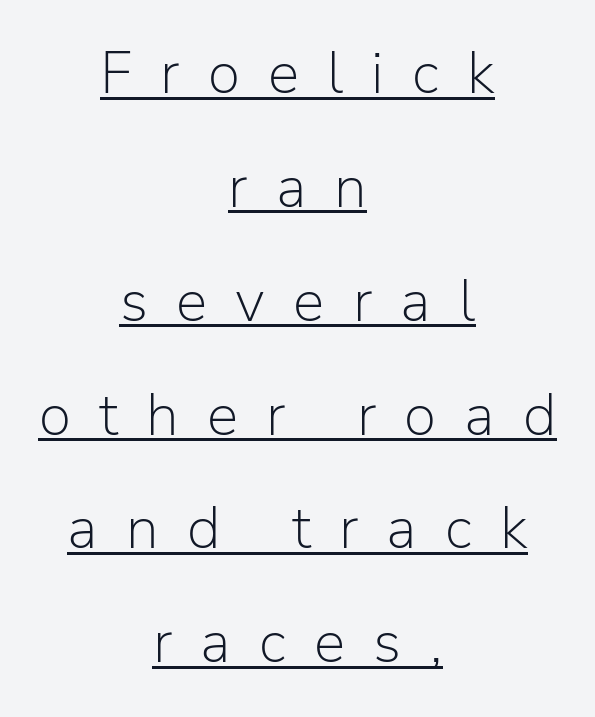
{"serif": "no", "italic": "no", "bold": "no", "weight": "light", "width": "normal", "stroke_contrast": "low", "x_height": "medium", "monospaced": "no", "underline": "yes", "align": "center", "line_spacing": "loose", "line_spacing_ratio": 1.93, "letter_spacing": "wide", "letter_spacing_em": 0.48, "glyph_px": 59}
